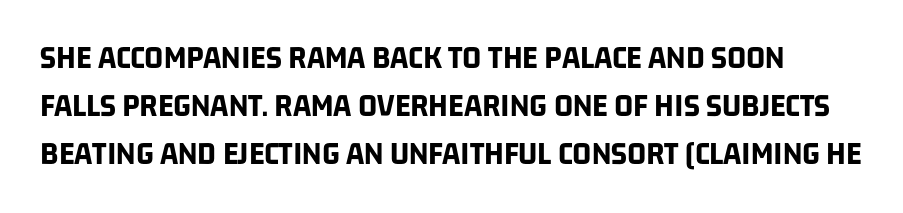
{"serif": "no", "bold": "yes", "weight": "bold", "width": "condensed", "stroke_contrast": "low", "x_height": "large", "monospaced": "no", "underline": "no", "line_spacing": "normal", "line_spacing_ratio": 1.45, "letter_spacing": "normal", "letter_spacing_em": 0.0, "glyph_px": 33}
